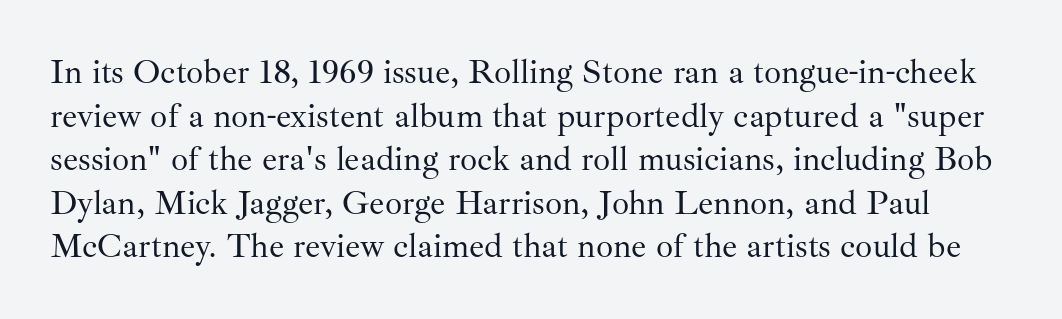
The image shows 34 px regular-weight serif type, upright; set normal line spacing (1.28x), normal letter spacing, not underlined; medium stroke contrast and a small x-height.
